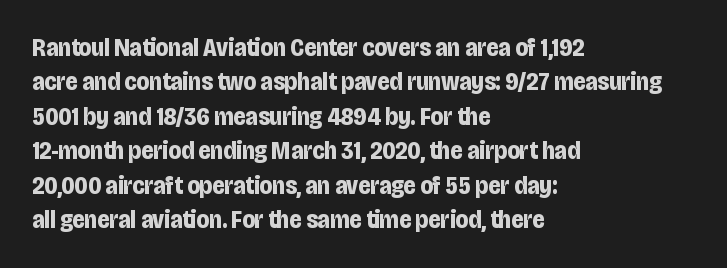
{"italic": "no", "bold": "yes", "underline": "no", "align": "left", "line_spacing": "normal", "line_spacing_ratio": 1.38, "letter_spacing": "normal", "letter_spacing_em": 0.0, "glyph_px": 25}
